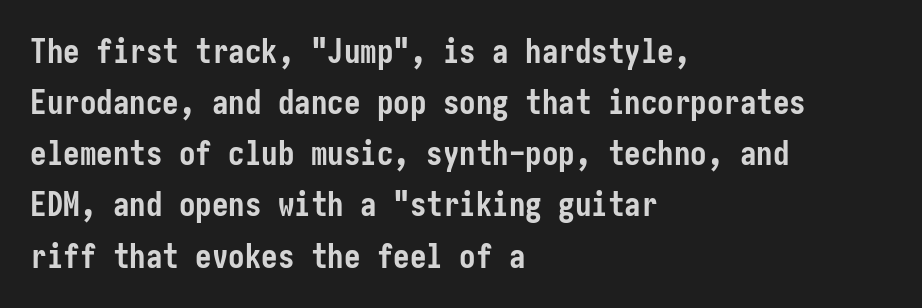
{"serif": "no", "italic": "no", "bold": "yes", "weight": "semibold", "width": "condensed", "stroke_contrast": "low", "x_height": "medium", "underline": "no", "align": "left", "line_spacing": "normal", "line_spacing_ratio": 1.55, "letter_spacing": "normal", "letter_spacing_em": 0.0, "glyph_px": 33}
